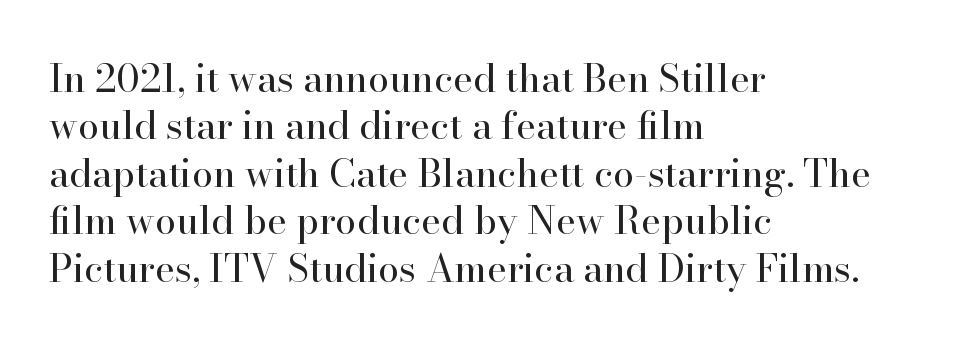
The type family on display is of the serif kind. This sample uses an upright cut, with every glyph sitting square on the baseline. The zone under the glyphs is completely vacant. Think of a printed novel: that variable character pitch is what you see here. Vertical stems look standard width or narrower in stroke. The ragged edge is on the right, which tells us the setting is flush left.
